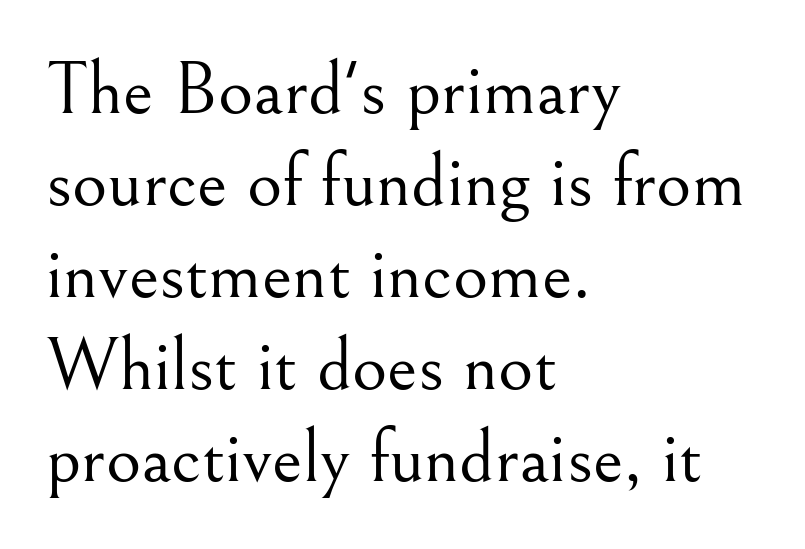
Every row of glyphs begins at an identical x-position on the left. The area under the type is left untouched. Type style note: has serifs. The horizontal fit of the characters is conventional and even. This sample uses an upright cut, with every glyph sitting square on the baseline. Weight: not bold — regular or lighter.
